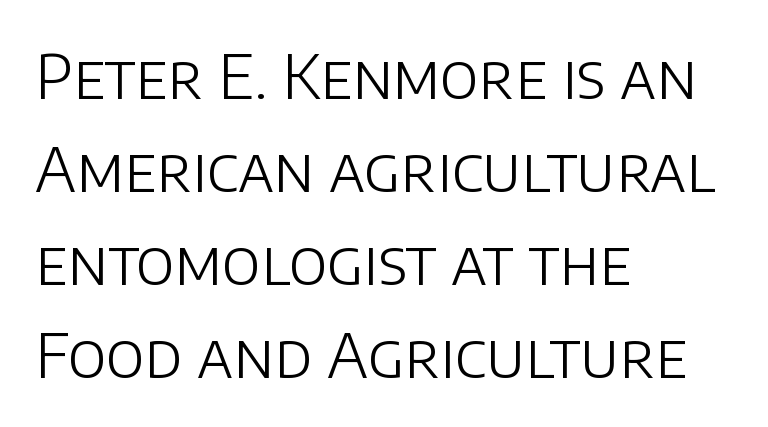
Q: Is the text bold? A: No.
Q: Is the text italic (slanted)? A: No, it is upright.
Q: Is the typeface a serif or a sans-serif typeface? A: Sans-serif.
Q: Is the text underlined? A: No.
Q: How is the paragraph aligned? A: Left-aligned.
Q: Is the spacing between letters normal or unusually wide? A: Normal.
Q: Is the spacing between lines tight, normal or loose? A: Normal.
Q: Width (condensed, normal, or wide)? A: Normal.
Q: Stroke contrast? A: Low.
Q: x-height? A: Large.
Q: Monospaced? A: No.
